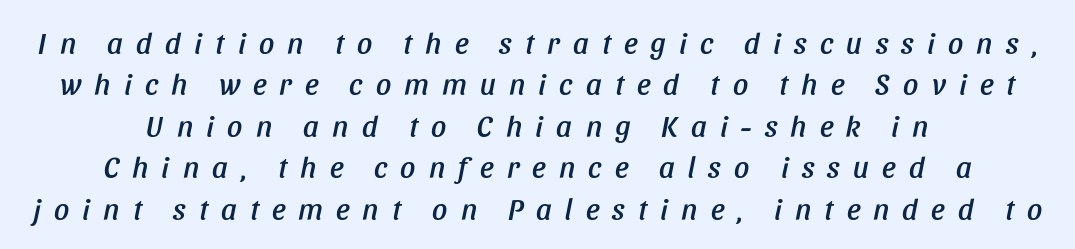
The image shows 30 px condensed type, italic (leaning right); set centered, normal line spacing (1.38x), unusually wide letter spacing (+0.44 em), not underlined; low stroke contrast and a large x-height.
